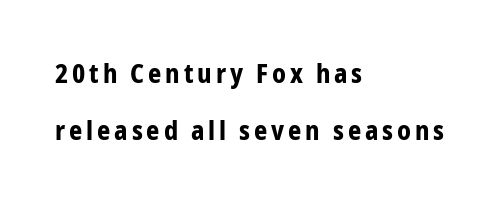
The image shows 26 px bold type, upright; set left-aligned, loose line spacing (2.21x), not underlined.
